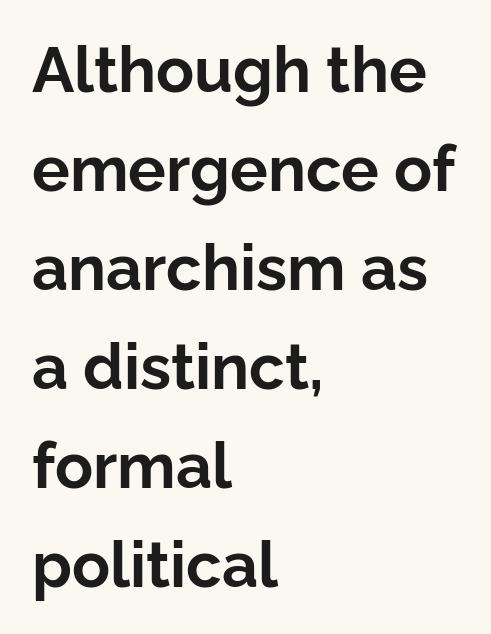
{"serif": "no", "italic": "no", "bold": "yes", "weight": "bold", "width": "normal", "stroke_contrast": "low", "x_height": "medium", "monospaced": "no", "underline": "no", "align": "left", "line_spacing": "normal", "line_spacing_ratio": 1.57, "letter_spacing": "normal", "letter_spacing_em": 0.0, "glyph_px": 63}
